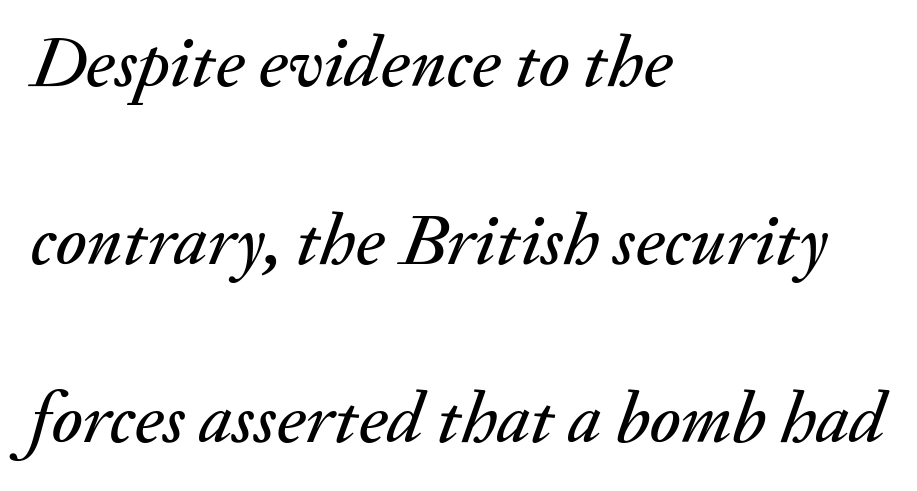
A great deal of white space separates one row of letters from the next. Spacing between characters is what you'd get straight out of the box. It's the slanting kind of type. Short and long lines alike share a common starting point at left. The area under the type is left untouched.
